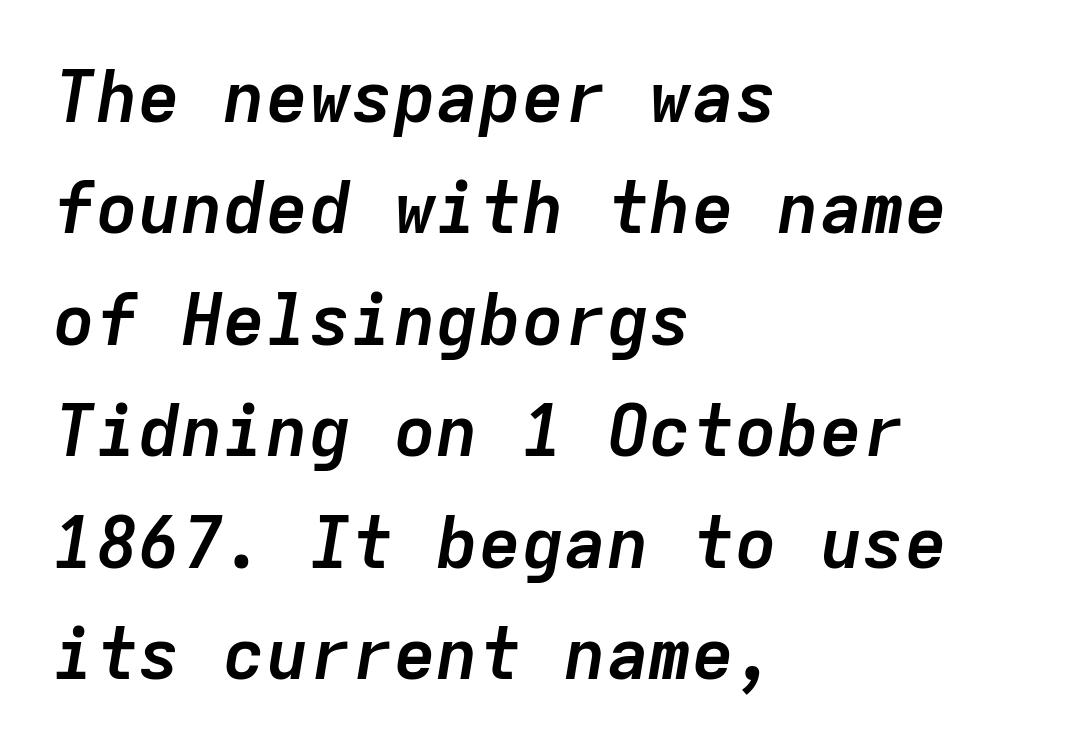
The image shows 71 px semibold type, italic (leaning right), monospaced; set left-aligned, normal line spacing (1.57x), normal letter spacing, not underlined; low stroke contrast and a medium x-height.
